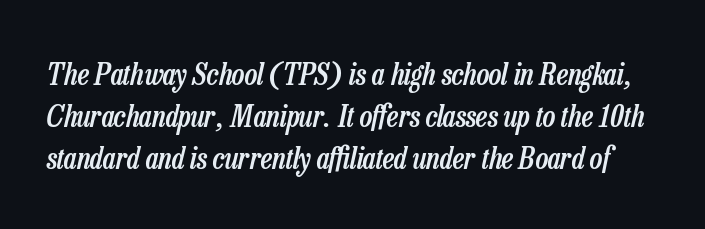
{"italic": "yes", "lean": "right", "slant_degrees": 13, "bold": "semi", "weight": "semibold", "width": "condensed", "stroke_contrast": "low", "x_height": "medium", "monospaced": "no", "underline": "no", "line_spacing": "normal", "line_spacing_ratio": 1.4, "letter_spacing": "normal", "letter_spacing_em": 0.0, "glyph_px": 30}
